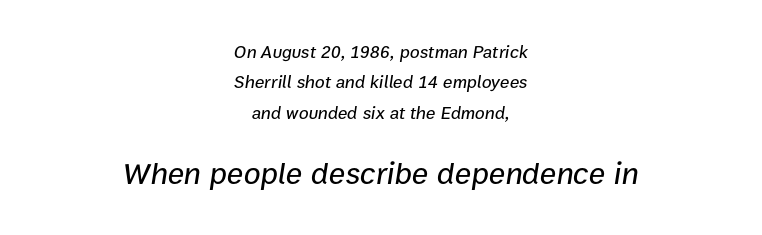
These two chunks differ in scale, with the bottom chunk taking the larger measure. These lines are centered, leaving both edges ragged. Students, observe: this is what conventionally led text looks like. The typography opts for an oblique posture over an upright one.
